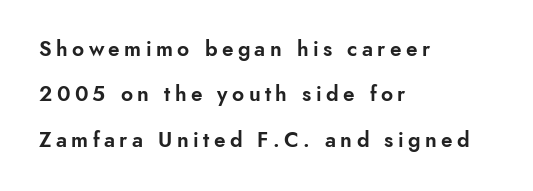
Q: Is the text italic (slanted)? A: No, it is upright.
Q: Is the text underlined? A: No.
Q: How is the paragraph aligned? A: Left-aligned.
Q: Is the spacing between letters normal or unusually wide? A: Unusually wide.
Q: Is the spacing between lines tight, normal or loose? A: Loose.
